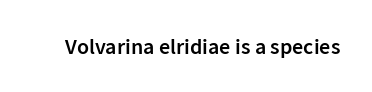
The image shows 22 px text type, upright; set normal letter spacing, not underlined.
